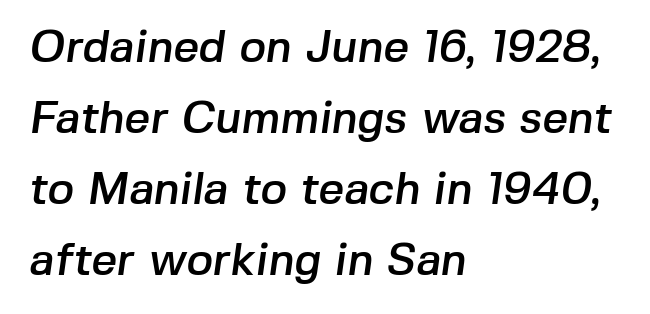
Q: Is the typeface a serif or a sans-serif typeface? A: Sans-serif.
Q: Is the text underlined? A: No.
Q: How is the paragraph aligned? A: Left-aligned.
Q: Is the spacing between letters normal or unusually wide? A: Normal.
Q: Is the spacing between lines tight, normal or loose? A: Normal.
Q: Width (condensed, normal, or wide)? A: Normal.
Q: Stroke contrast? A: Low.
Q: x-height? A: Medium.
Q: Monospaced? A: No.
